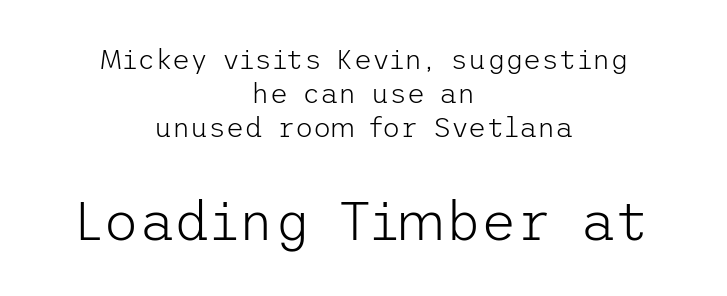
{"serif": "no", "italic": "no", "bold": "no", "weight": "light", "width": "normal", "stroke_contrast": "low", "x_height": "medium", "underline": "no", "align": "center", "line_spacing_ratio": 1.22, "letter_spacing": "normal", "letter_spacing_em": 0.0, "larger_block": "second", "size_ratio": 1.96, "glyph_px": 55}
